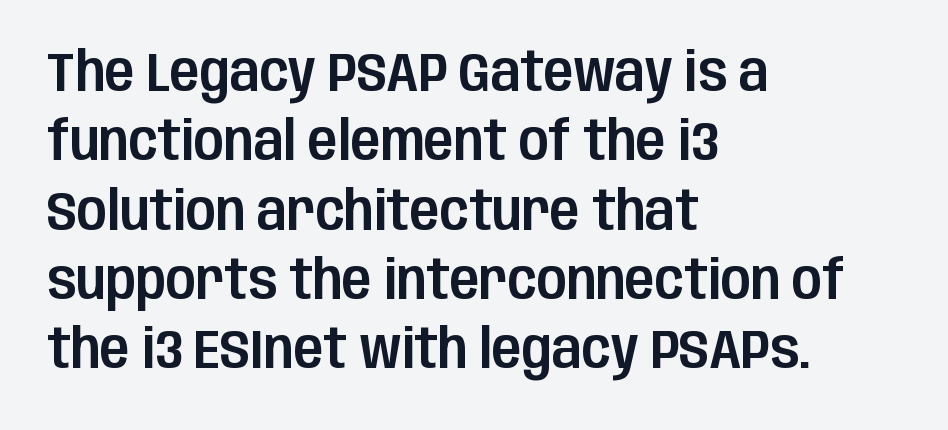
In terms of posture, this sample is upright. The face used here is proportionally spaced, like ordinary book or web type. A typesetter would label this face a sans. Which margin do the lines hug? The left one — the right edge is uneven. The tracking reads as untouched default to a designer's eye.
